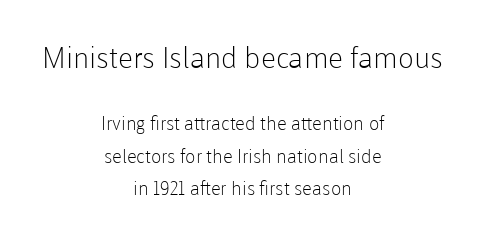
{"serif": "no", "italic": "no", "bold": "no", "weight": "light", "width": "normal", "stroke_contrast": "low", "x_height": "medium", "monospaced": "no", "underline": "no", "align": "center", "line_spacing_ratio": 1.72, "letter_spacing": "normal", "letter_spacing_em": 0.0, "larger_block": "first", "size_ratio": 1.53, "glyph_px": 29}
